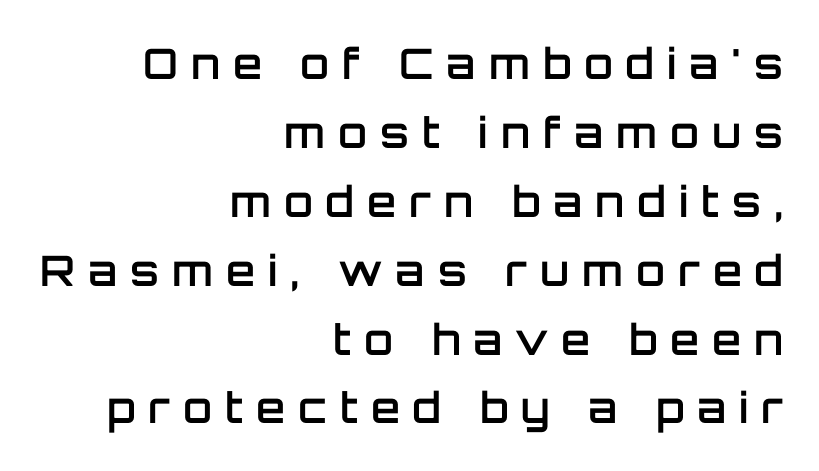
The image shows 42 px semibold sans-serif type, upright; set right-aligned, normal line spacing (1.64x), unusually wide letter spacing (+0.31 em), not underlined; low stroke contrast and a large x-height.
